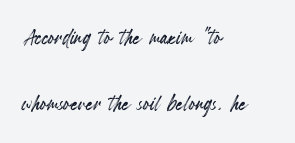
Q: Is the text italic (slanted)? A: Yes.
Q: Is the text underlined? A: No.
Q: How is the paragraph aligned? A: Left-aligned.
Q: Is the spacing between letters normal or unusually wide? A: Normal.
Q: Is the spacing between lines tight, normal or loose? A: Loose.
Q: Width (condensed, normal, or wide)? A: Condensed.
Q: x-height? A: Small.
Q: Monospaced? A: No.
